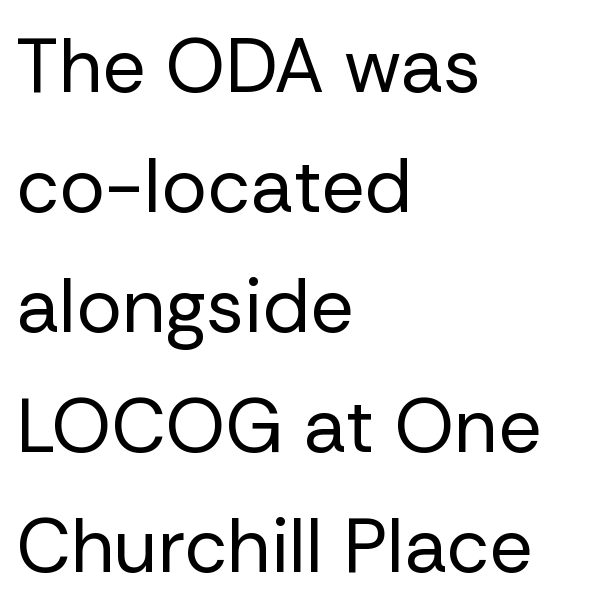
{"serif": "no", "italic": "no", "bold": "no", "weight": "regular", "width": "normal", "stroke_contrast": "low", "x_height": "medium", "monospaced": "no", "underline": "no", "align": "left", "line_spacing": "normal", "line_spacing_ratio": 1.58, "letter_spacing": "normal", "letter_spacing_em": 0.0, "glyph_px": 76}
